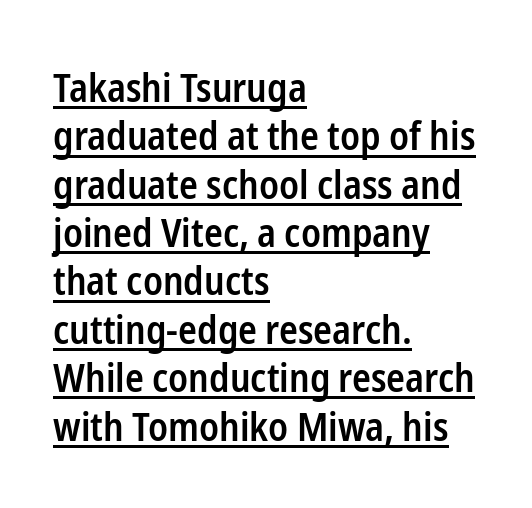
{"serif": "no", "italic": "no", "bold": "semi", "weight": "semibold", "width": "condensed", "stroke_contrast": "low", "x_height": "medium", "monospaced": "no", "underline": "yes", "align": "left", "line_spacing_ratio": 1.24, "letter_spacing": "normal", "letter_spacing_em": 0.0, "glyph_px": 39}
